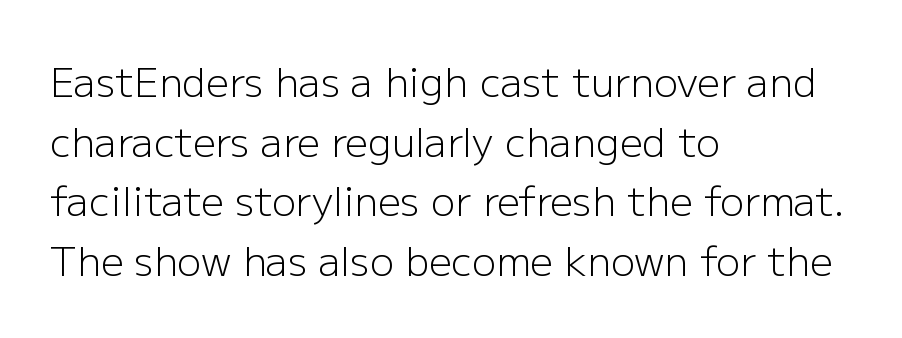
Q: Is the text bold? A: No.
Q: Is the text italic (slanted)? A: No, it is upright.
Q: Is the typeface a serif or a sans-serif typeface? A: Sans-serif.
Q: Is the text underlined? A: No.
Q: How is the paragraph aligned? A: Left-aligned.
Q: Is the spacing between letters normal or unusually wide? A: Normal.
Q: Is the spacing between lines tight, normal or loose? A: Normal.
Q: Width (condensed, normal, or wide)? A: Normal.
Q: Stroke contrast? A: Low.
Q: x-height? A: Medium.
Q: Monospaced? A: No.
